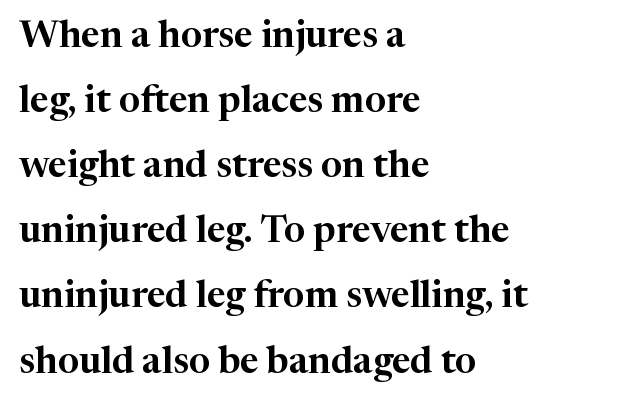
The image shows 37 px serif type, upright; set left-aligned, line spacing 1.76x, normal letter spacing, not underlined; high stroke contrast and a medium x-height.
